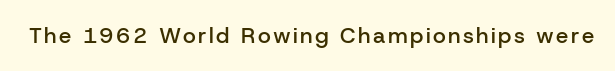
Ascenders rise straight up at ninety degrees. The specimen omits any rule beneath the text block's lines. Caption: semibold face, moderately heavy strokes.
